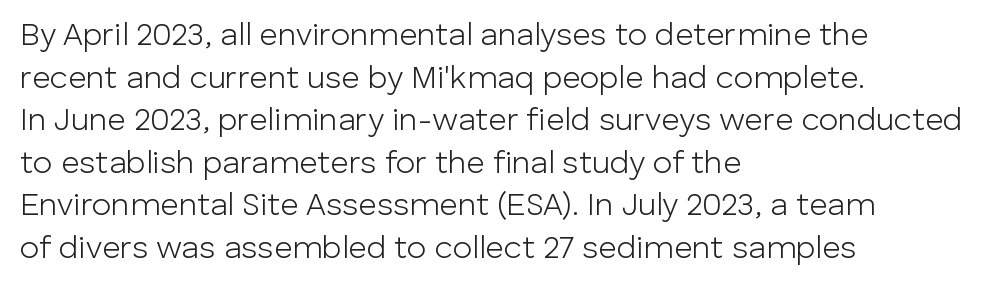
Q: Is the text bold? A: No.
Q: Is the text italic (slanted)? A: No, it is upright.
Q: Is the typeface a serif or a sans-serif typeface? A: Sans-serif.
Q: Is the text underlined? A: No.
Q: How is the paragraph aligned? A: Left-aligned.
Q: Is the spacing between letters normal or unusually wide? A: Normal.
Q: Is the spacing between lines tight, normal or loose? A: Normal.
Q: Width (condensed, normal, or wide)? A: Normal.
Q: Stroke contrast? A: Low.
Q: x-height? A: Medium.
Q: Monospaced? A: No.
